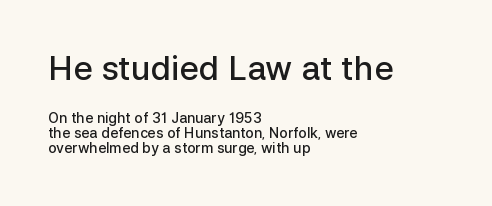
The text was rendered using a sans face with plain stroke endings. The designer dialed line spacing down below the default. Posture: straight, roman, zero tilt. Is the type bold? Partly — it's a semibold, heavier than regular but not fully bold.
